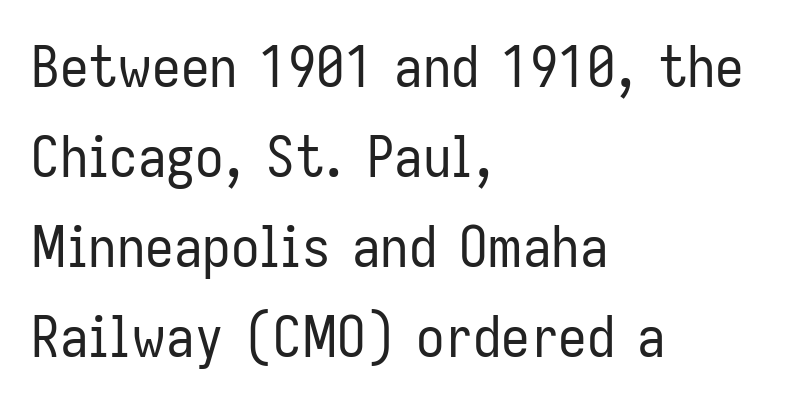
{"serif": "no", "italic": "no", "bold": "no", "weight": "regular", "width": "condensed", "stroke_contrast": "low", "x_height": "medium", "monospaced": "no", "underline": "no", "align": "left", "line_spacing": "normal", "line_spacing_ratio": 1.58, "letter_spacing": "normal", "letter_spacing_em": 0.0, "glyph_px": 57}
